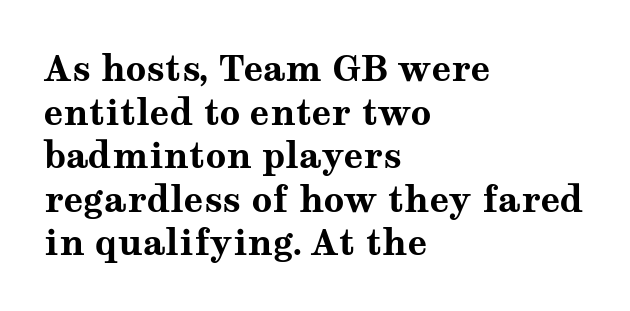
{"serif": "yes", "italic": "no", "bold": "yes", "weight": "bold", "width": "wide", "stroke_contrast": "medium", "x_height": "medium", "monospaced": "no", "underline": "no", "align": "left", "line_spacing_ratio": 1.21, "letter_spacing": "normal", "letter_spacing_em": 0.0, "glyph_px": 36}
